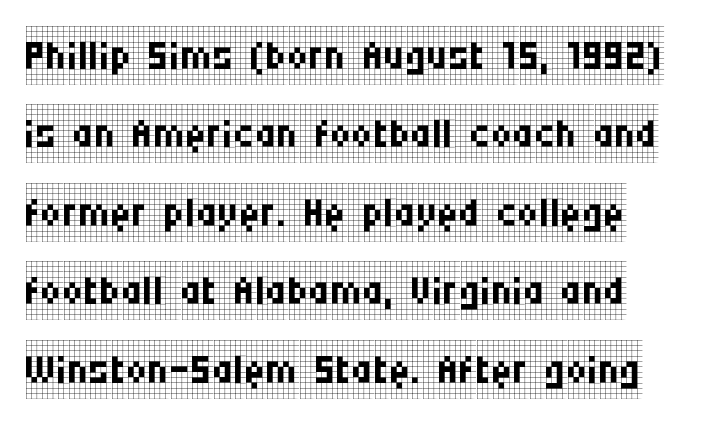
{"serif": "yes", "italic": "no", "bold": "no", "weight": "regular", "width": "condensed", "stroke_contrast": "low", "x_height": "large", "monospaced": "no", "underline": "no", "line_spacing": "normal", "line_spacing_ratio": 1.33, "letter_spacing": "normal", "letter_spacing_em": 0.0, "glyph_px": 59}
